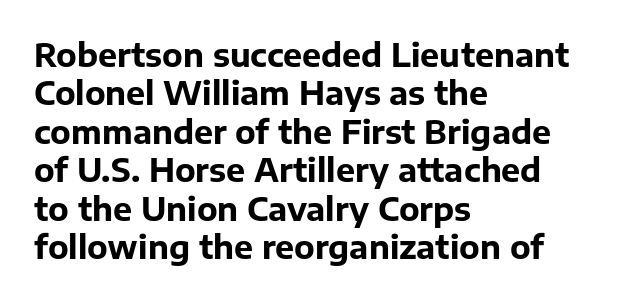
The image shows 32 px bold sans-serif type, upright; set left-aligned, line spacing 1.2x, normal letter spacing, not underlined; low stroke contrast and a medium x-height.
